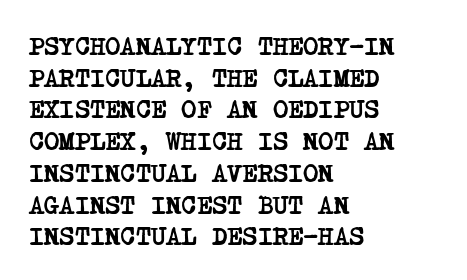
Q: Is the text bold? A: Yes.
Q: Is the text underlined? A: No.
Q: How is the paragraph aligned? A: Left-aligned.
Q: Is the spacing between letters normal or unusually wide? A: Normal.
